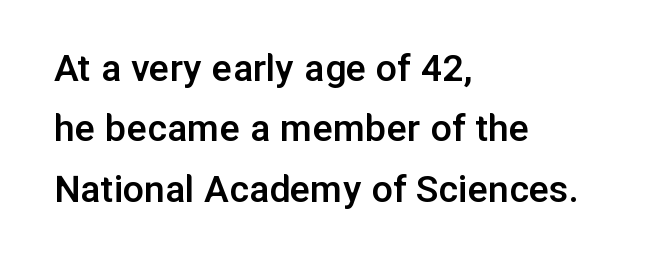
Q: Is the text bold? A: Semi-bold.
Q: Is the text italic (slanted)? A: No, it is upright.
Q: Is the typeface a serif or a sans-serif typeface? A: Sans-serif.
Q: Is the text underlined? A: No.
Q: How is the paragraph aligned? A: Left-aligned.
Q: Is the spacing between letters normal or unusually wide? A: Normal.
Q: Is the spacing between lines tight, normal or loose? A: Normal.
Q: Width (condensed, normal, or wide)? A: Normal.
Q: Stroke contrast? A: Low.
Q: x-height? A: Medium.
Q: Monospaced? A: No.
